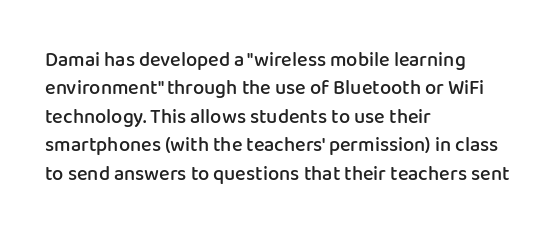
The image shows 20 px text type, upright; set left-aligned, normal line spacing (1.42x), normal letter spacing, not underlined.
